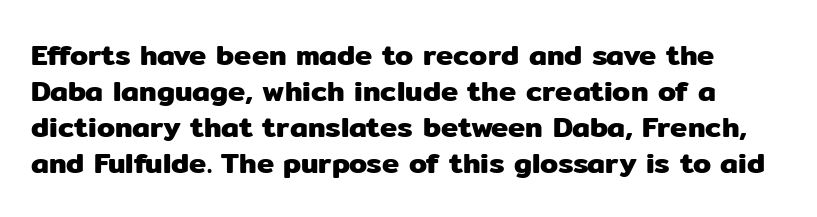
Q: Is the text italic (slanted)? A: No, it is upright.
Q: Is the typeface a serif or a sans-serif typeface? A: Sans-serif.
Q: Is the text underlined? A: No.
Q: Is the spacing between letters normal or unusually wide? A: Normal.
Q: Width (condensed, normal, or wide)? A: Normal.
Q: Stroke contrast? A: Low.
Q: x-height? A: Medium.
Q: Monospaced? A: No.
